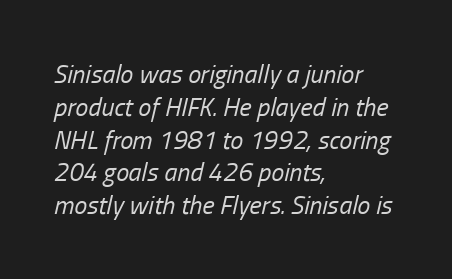
Q: Is the text bold? A: No.
Q: Is the text italic (slanted)? A: Yes, it leans right by about 13 degrees.
Q: Is the text underlined? A: No.
Q: How is the paragraph aligned? A: Left-aligned.
Q: Is the spacing between letters normal or unusually wide? A: Normal.
Q: Is the spacing between lines tight, normal or loose? A: Normal.
